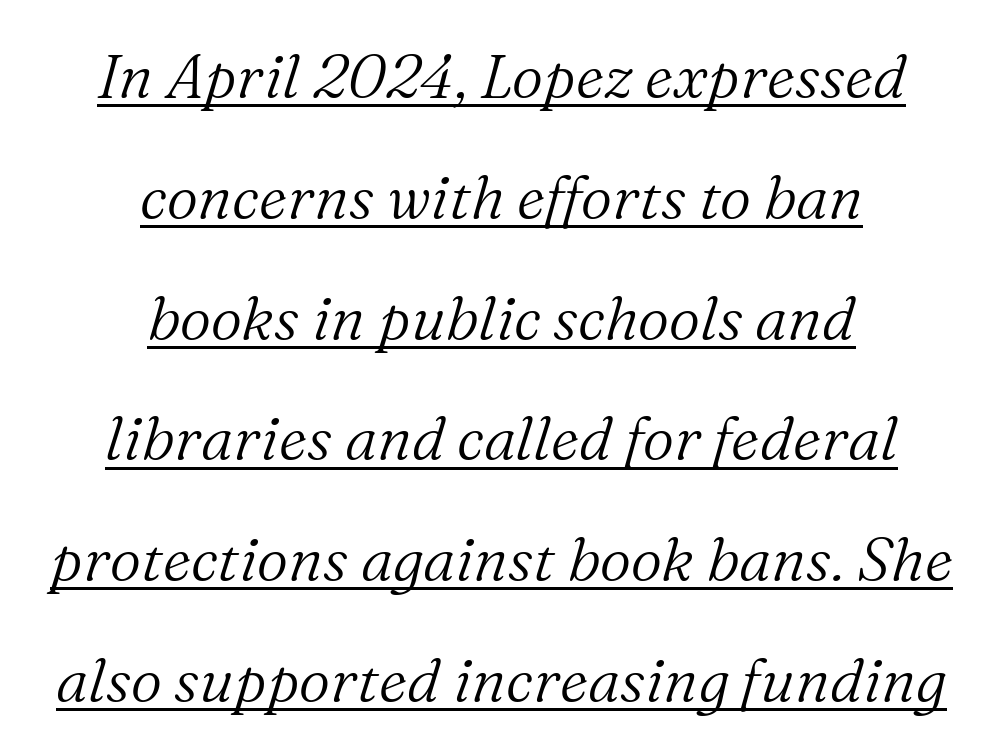
The image shows 61 px light serif type, italic (leaning right); set centered, loose line spacing (1.98x), normal letter spacing, underlined; medium stroke contrast and a medium x-height.
